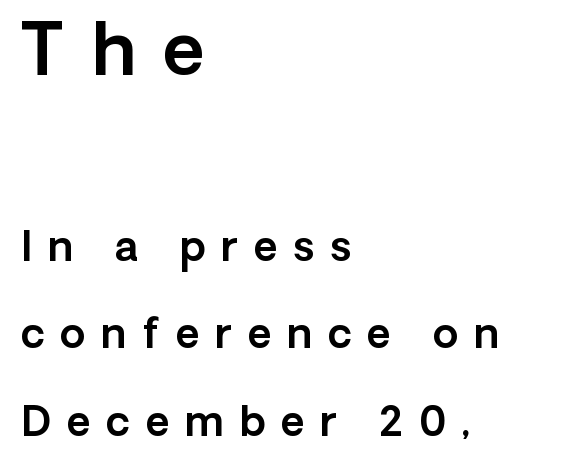
Reading top to bottom, the characters get smaller at the block break. Is the block centered? No — it sits flush against the left margin. Note the varied advance widths — an 'i' is clearly narrower than an 'm'. The rendering shows plain stroke endings on the letterforms — a sans-serif design.
